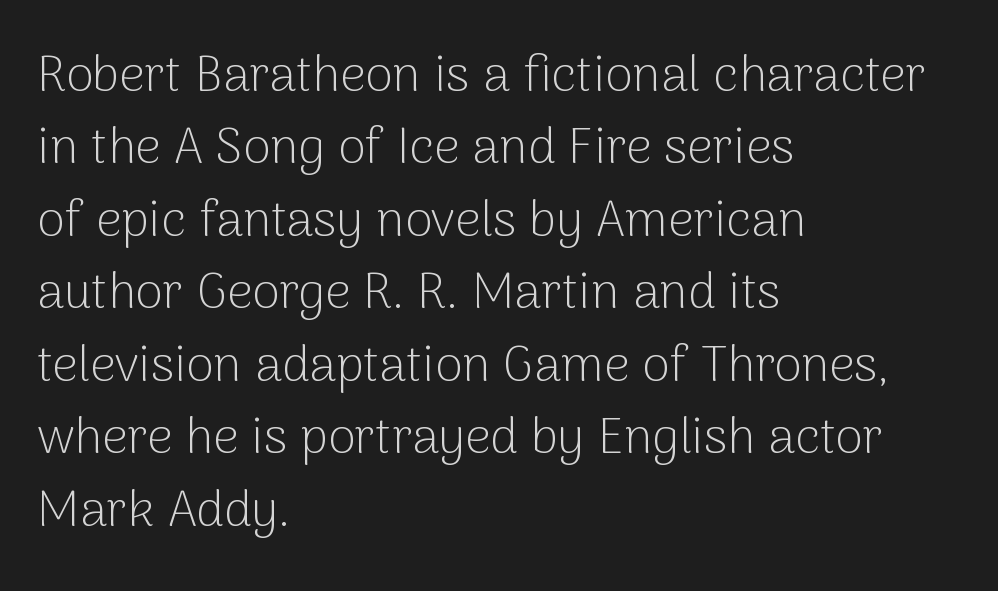
{"serif": "no", "italic": "no", "bold": "no", "weight": "light", "width": "normal", "stroke_contrast": "low", "x_height": "medium", "monospaced": "no", "underline": "no", "align": "left", "line_spacing": "normal", "line_spacing_ratio": 1.45, "letter_spacing": "normal", "letter_spacing_em": 0.0, "glyph_px": 50}
